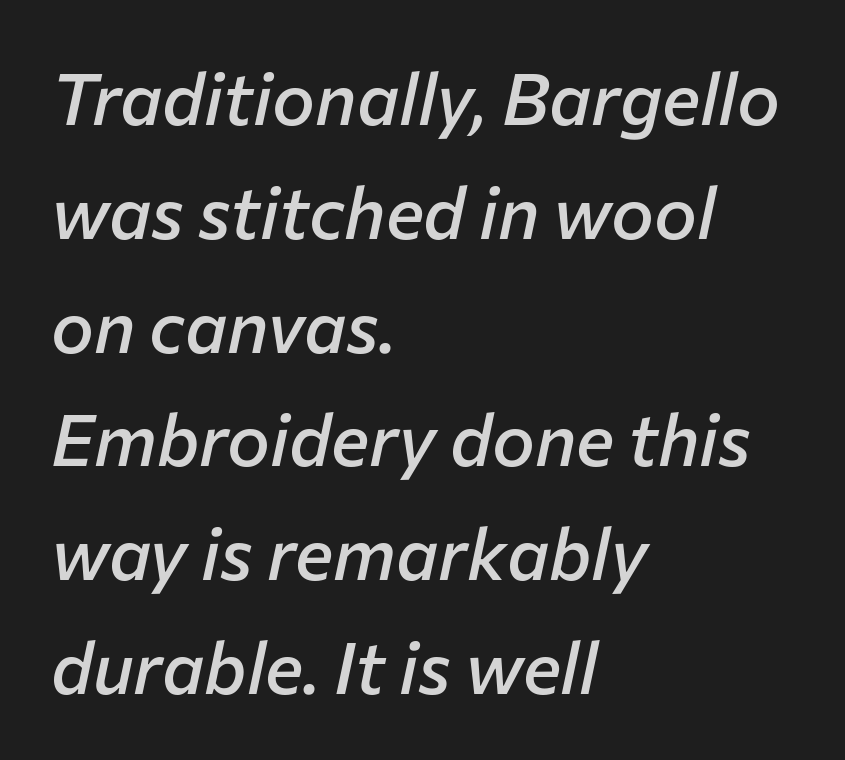
This sample uses plain, unmodified letter spacing. An italicized treatment has been applied to the whole sample. Glance below the letters and you will spot only blank space. The font is running at a semibold setting, under full bold. One glance says typical: line gaps are just what's usual.
